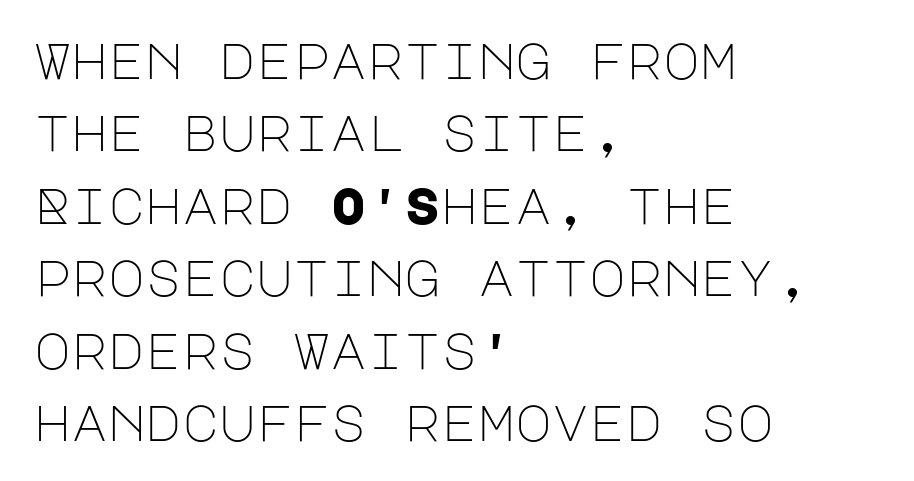
{"serif": "no", "italic": "no", "bold": "no", "weight": "light", "width": "normal", "stroke_contrast": "low", "x_height": "large", "underline": "no", "align": "left", "line_spacing": "normal", "line_spacing_ratio": 1.45, "letter_spacing": "normal", "letter_spacing_em": 0.0, "glyph_px": 50}
